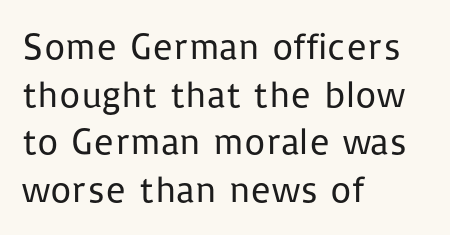
Is this a heavy cut? Hardly; it is regular or lighter. How are the letters spaced? Ordinarily, with no added tracking. The ragged edge is on the right, which tells us the setting is flush left. Characters remain perfectly vertical along every line. This sample has the flowing, uneven cadence of proportional lettering. The area under the type is left untouched.
